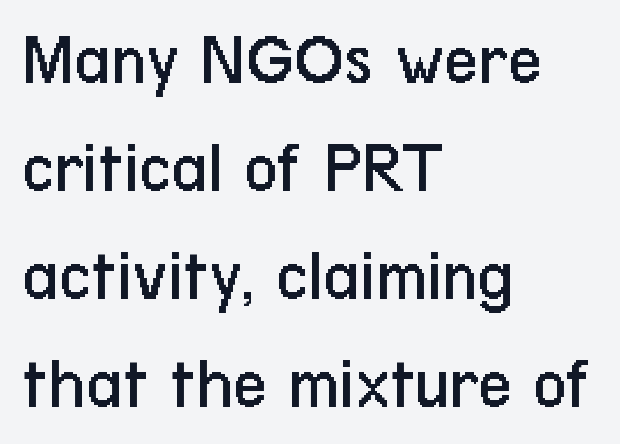
Q: Is the text bold? A: No.
Q: Is the text italic (slanted)? A: No, it is upright.
Q: Is the typeface a serif or a sans-serif typeface? A: Sans-serif.
Q: Is the text underlined? A: No.
Q: How is the paragraph aligned? A: Left-aligned.
Q: Is the spacing between letters normal or unusually wide? A: Normal.
Q: Is the spacing between lines tight, normal or loose? A: Normal.
Q: Width (condensed, normal, or wide)? A: Condensed.
Q: Stroke contrast? A: Low.
Q: x-height? A: Medium.
Q: Monospaced? A: No.
